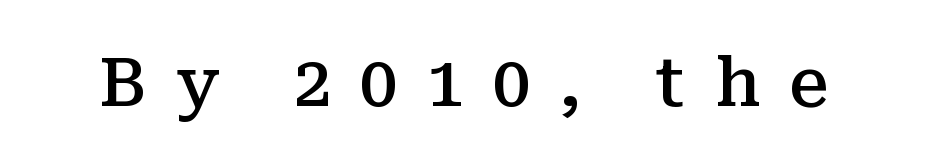
The letters stand upright; this is a roman face. Varying glyph widths throughout — classic text-font behaviour. The text was rendered using a seriffed face with decorative stroke endings. Its strokes are somewhat broadened, the hallmark of semibold type.
